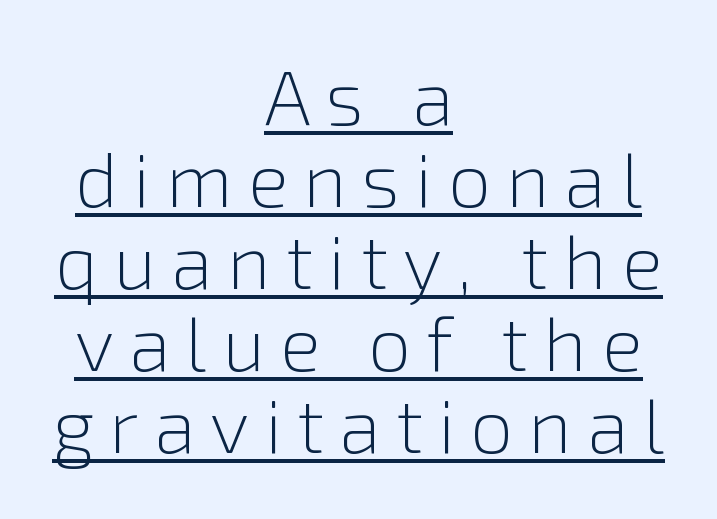
These lines are rendered in a variable-pitch font. The axis of the letterforms is exactly vertical. In terms of letterspacing, this is a distinctly airy, spread setting. Font category for this specimen: sans-serif.
